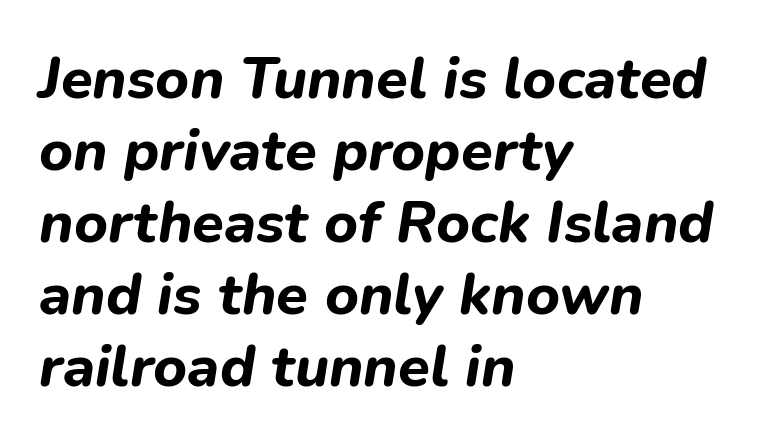
Q: Is the text bold? A: Yes.
Q: Is the text italic (slanted)? A: Yes, it leans right by about 9 degrees.
Q: Is the text underlined? A: No.
Q: How is the paragraph aligned? A: Left-aligned.
Q: Is the spacing between letters normal or unusually wide? A: Normal.
Q: Width (condensed, normal, or wide)? A: Normal.
Q: Stroke contrast? A: Low.
Q: x-height? A: Medium.
Q: Monospaced? A: No.
